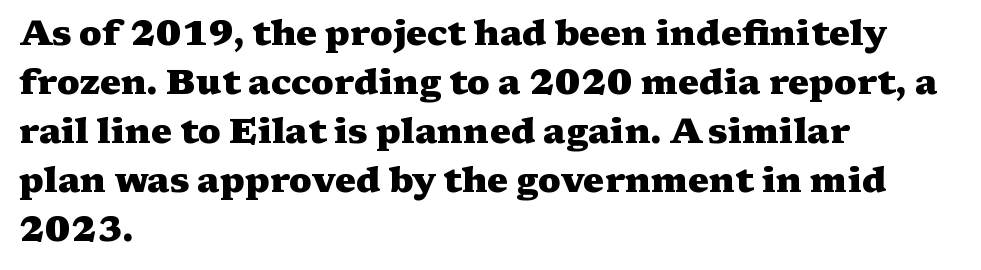
Words appear dense and cohesive because spacing is normal. Compared with typical paragraphs, the rows here are spaced about the same. Do the characters align in a grid? No, the font is proportional. One-word summary of the alignment: left. Descenders hang freely into open space. Set as a true bold cut, around the 700 mark.
